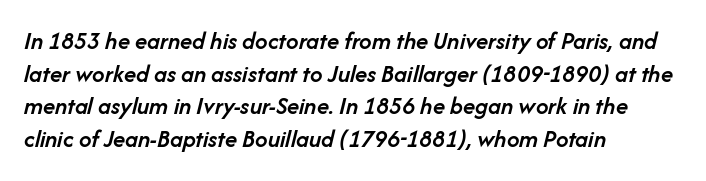
The image shows 25 px text type, italic (leaning right); set left-aligned, normal line spacing (1.31x), normal letter spacing, not underlined.
